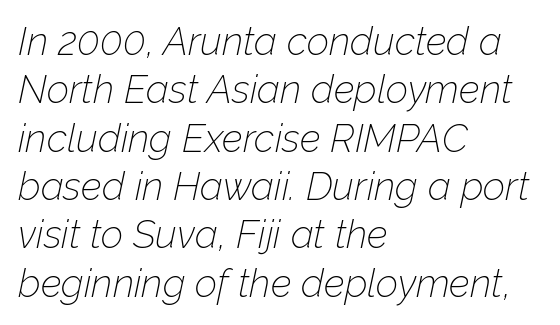
{"italic": "yes", "lean": "right", "slant_degrees": 12, "bold": "no", "weight": "thin", "width": "normal", "stroke_contrast": "low", "x_height": "medium", "monospaced": "no", "underline": "no", "align": "left", "line_spacing_ratio": 1.24, "letter_spacing": "normal", "letter_spacing_em": 0.0, "glyph_px": 39}
